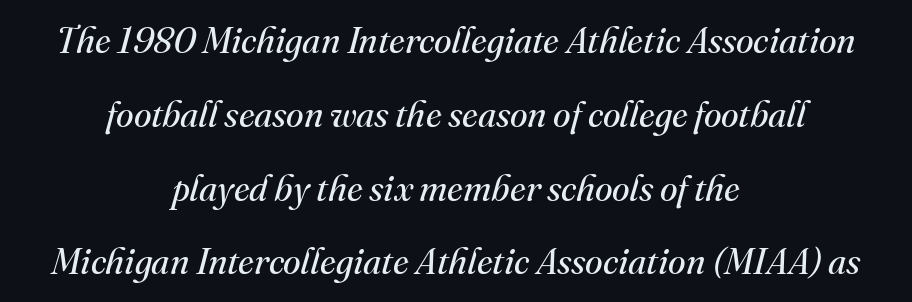
Q: Is the text bold? A: No.
Q: Is the text italic (slanted)? A: Yes, it leans right by about 16 degrees.
Q: Is the typeface a serif or a sans-serif typeface? A: Serif.
Q: Is the text underlined? A: No.
Q: How is the paragraph aligned? A: Centered.
Q: Is the spacing between letters normal or unusually wide? A: Normal.
Q: Is the spacing between lines tight, normal or loose? A: Loose.
Q: Width (condensed, normal, or wide)? A: Normal.
Q: Stroke contrast? A: Medium.
Q: x-height? A: Small.
Q: Monospaced? A: No.
